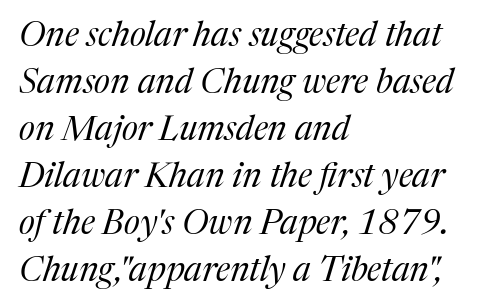
The image shows 34 px regular-weight serif type, italic (leaning right); set left-aligned, normal line spacing (1.38x), normal letter spacing, not underlined; medium stroke contrast and a medium x-height.
